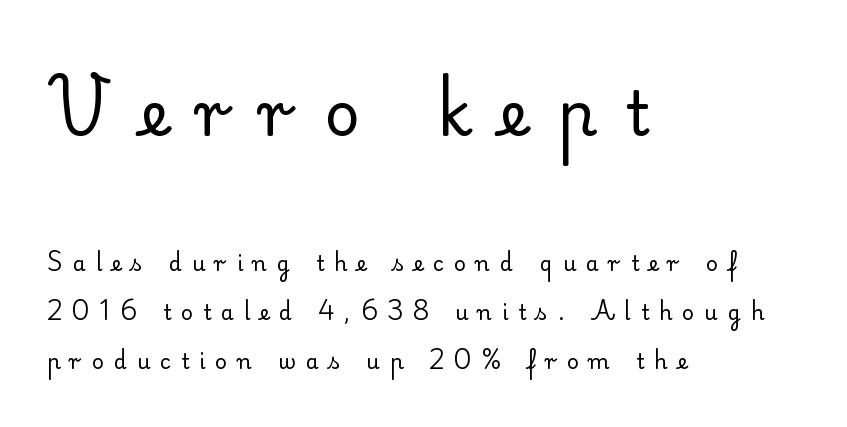
Q: Is the text bold? A: No.
Q: Is the text italic (slanted)? A: No, it is upright.
Q: Is the typeface a serif or a sans-serif typeface? A: Serif.
Q: Is the text underlined? A: No.
Q: How is the paragraph aligned? A: Left-aligned.
Q: Is the spacing between letters normal or unusually wide? A: Unusually wide.
Q: Is the spacing between lines tight, normal or loose? A: Loose.
Q: Which block of text is set in a larger size, the first (top) or the second (bottom)? A: The first (top) one.
Q: Width (condensed, normal, or wide)? A: Normal.
Q: Stroke contrast? A: Low.
Q: x-height? A: Small.
Q: Monospaced? A: No.
